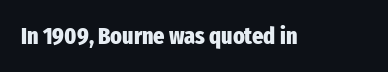
{"italic": "no", "bold": "yes", "underline": "no", "letter_spacing": "normal", "letter_spacing_em": 0.0, "glyph_px": 24}
